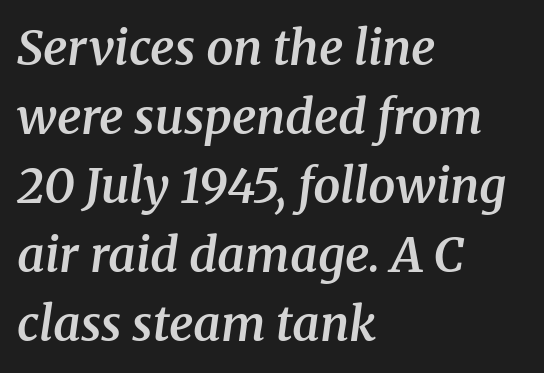
Q: Is the text bold? A: Semi-bold.
Q: Is the text italic (slanted)? A: Yes, it leans right by about 8 degrees.
Q: Is the typeface a serif or a sans-serif typeface? A: Serif.
Q: Is the text underlined? A: No.
Q: How is the paragraph aligned? A: Left-aligned.
Q: Is the spacing between letters normal or unusually wide? A: Normal.
Q: Is the spacing between lines tight, normal or loose? A: Normal.
Q: Width (condensed, normal, or wide)? A: Normal.
Q: Stroke contrast? A: Medium.
Q: x-height? A: Medium.
Q: Monospaced? A: No.
